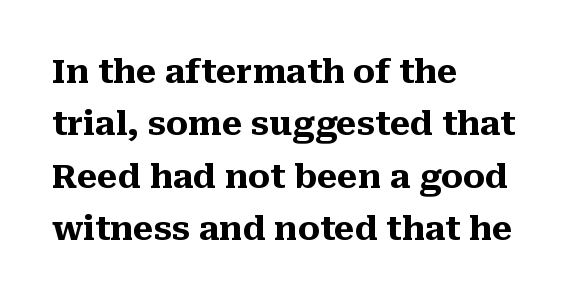
The image shows 33 px heavy serif type, upright; set left-aligned, normal line spacing (1.59x), normal letter spacing, not underlined; medium stroke contrast and a medium x-height.
